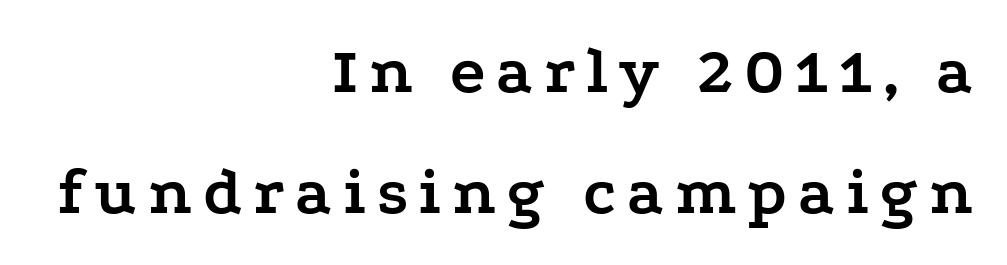
The typesetter chose a ragged-left arrangement here. Proportional: the letters do not fall into vertical columns. The glyphs in this specimen are seriffed. Each row of text sits above clean, open space.
